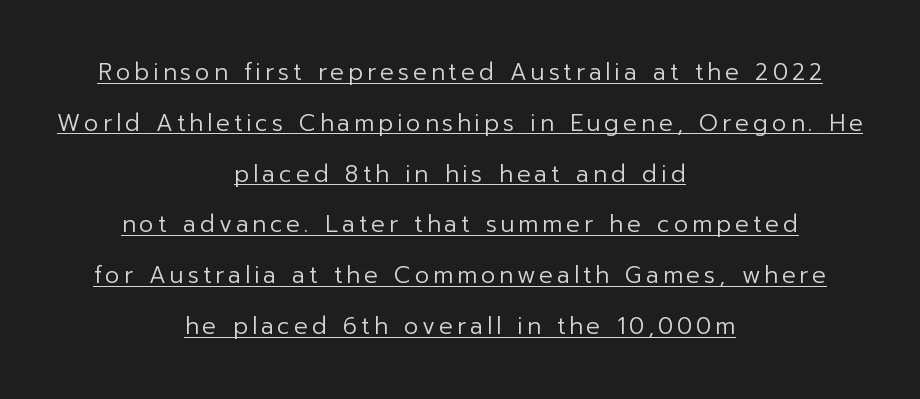
Q: Is the text bold? A: No.
Q: Is the text italic (slanted)? A: No, it is upright.
Q: Is the text underlined? A: Yes.
Q: How is the paragraph aligned? A: Centered.
Q: Is the spacing between lines tight, normal or loose? A: Loose.
